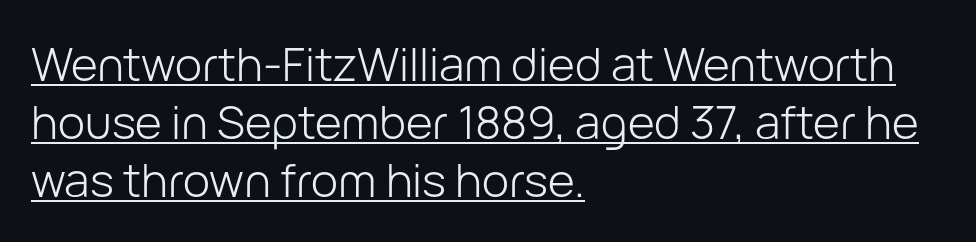
Q: Is the text bold? A: No.
Q: Is the text italic (slanted)? A: No, it is upright.
Q: Is the typeface a serif or a sans-serif typeface? A: Sans-serif.
Q: Is the text underlined? A: Yes.
Q: How is the paragraph aligned? A: Left-aligned.
Q: Is the spacing between letters normal or unusually wide? A: Normal.
Q: Is the spacing between lines tight, normal or loose? A: Normal.
Q: Width (condensed, normal, or wide)? A: Normal.
Q: Stroke contrast? A: Low.
Q: x-height? A: Medium.
Q: Monospaced? A: No.
